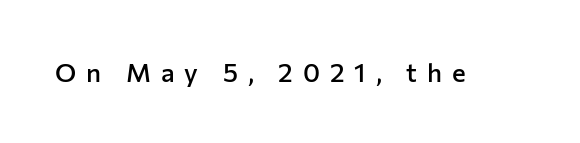
Q: Is the text bold? A: Semi-bold.
Q: Is the text italic (slanted)? A: No, it is upright.
Q: Is the text underlined? A: No.
Q: Is the spacing between letters normal or unusually wide? A: Unusually wide.
